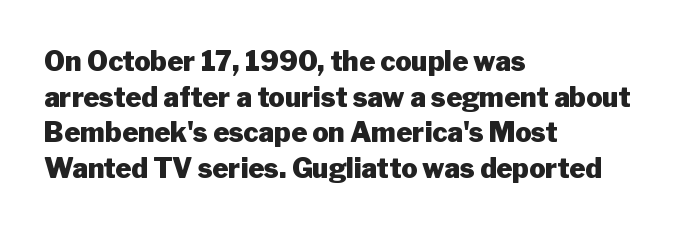
Q: Is the text bold? A: Yes.
Q: Is the text italic (slanted)? A: No, it is upright.
Q: Is the text underlined? A: No.
Q: How is the paragraph aligned? A: Left-aligned.
Q: Is the spacing between letters normal or unusually wide? A: Normal.
Q: Is the spacing between lines tight, normal or loose? A: Normal.
